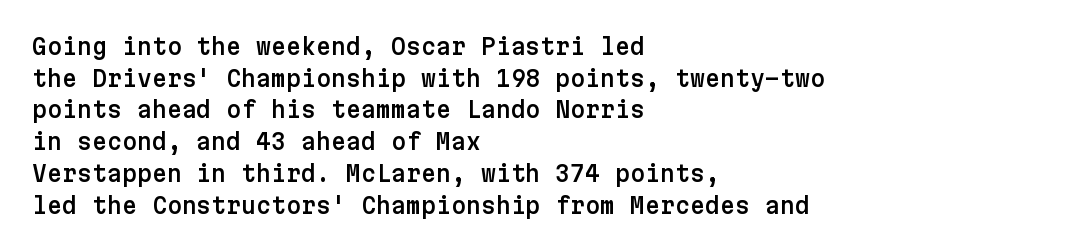
The tracking reads as untouched default to a designer's eye. These lines were composed using upright roman letters. A clean baseline with only descenders dipping below it. The designer left line spacing at the default. The lines are quadded left.
